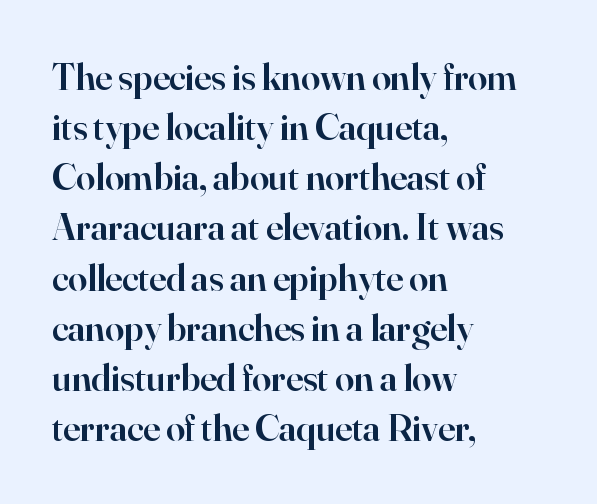
Q: Is the text bold? A: Semi-bold.
Q: Is the text italic (slanted)? A: No, it is upright.
Q: Is the typeface a serif or a sans-serif typeface? A: Serif.
Q: Is the text underlined? A: No.
Q: How is the paragraph aligned? A: Left-aligned.
Q: Is the spacing between letters normal or unusually wide? A: Normal.
Q: Is the spacing between lines tight, normal or loose? A: Normal.
Q: Width (condensed, normal, or wide)? A: Normal.
Q: Stroke contrast? A: High.
Q: x-height? A: Small.
Q: Monospaced? A: No.
